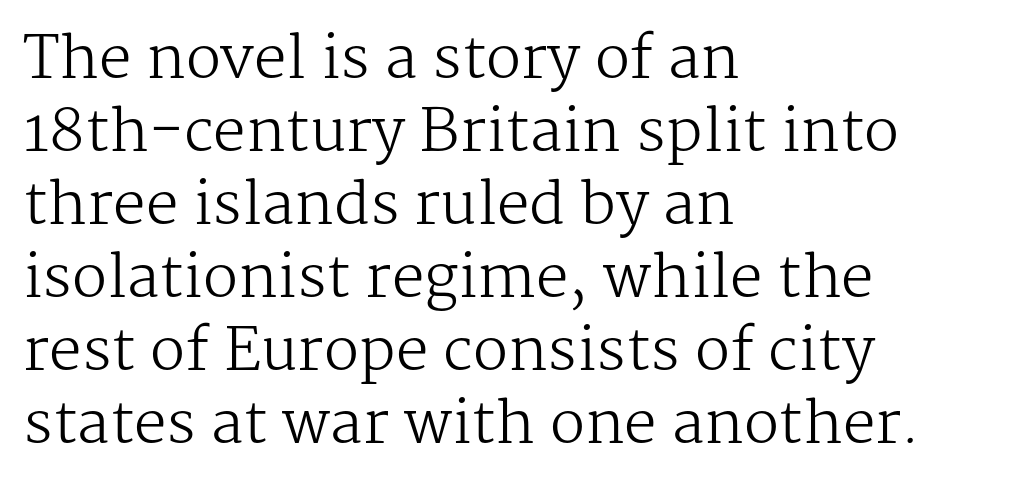
Q: Is the text bold? A: No.
Q: Is the text italic (slanted)? A: No, it is upright.
Q: Is the typeface a serif or a sans-serif typeface? A: Serif.
Q: Is the text underlined? A: No.
Q: How is the paragraph aligned? A: Left-aligned.
Q: Is the spacing between letters normal or unusually wide? A: Normal.
Q: Is the spacing between lines tight, normal or loose? A: Normal.
Q: Width (condensed, normal, or wide)? A: Normal.
Q: Stroke contrast? A: Medium.
Q: x-height? A: Medium.
Q: Monospaced? A: No.
